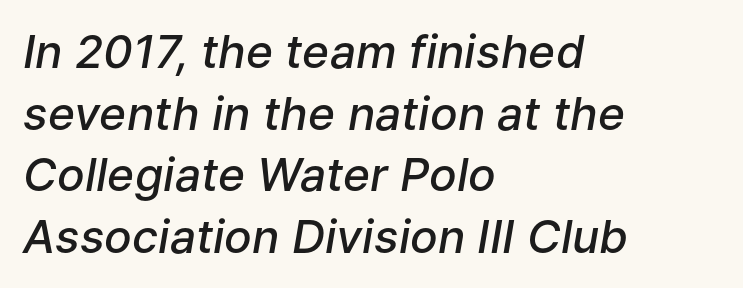
The image shows 46 px semibold type, italic (leaning right); set left-aligned, normal line spacing (1.34x), normal letter spacing, not underlined; low stroke contrast and a medium x-height.
